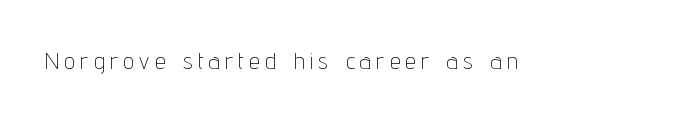
Letters rest on an invisible, unmarked baseline. Think standard paragraph weight, or any step lighter than that. Does the lettering tilt? It doesn't — this is upright. Words appear elongated and porous because spacing is wide.
